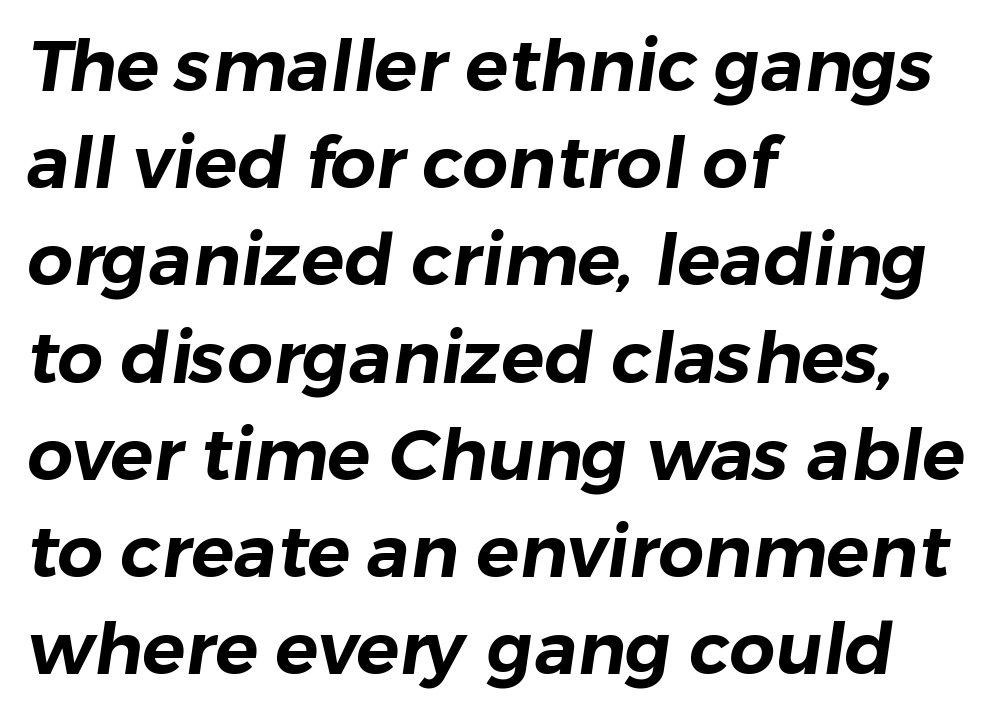
The image shows 72 px sans-serif type; set left-aligned, normal line spacing (1.35x), normal letter spacing, not underlined; low stroke contrast and a medium x-height.
